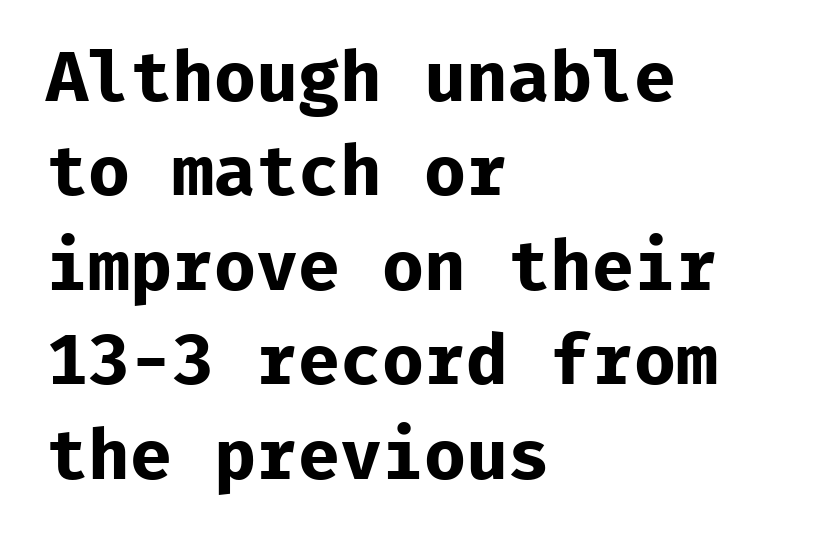
The image shows 70 px bold sans-serif type, upright, monospaced; set left-aligned, normal line spacing (1.35x), normal letter spacing, not underlined; low stroke contrast and a medium x-height.
